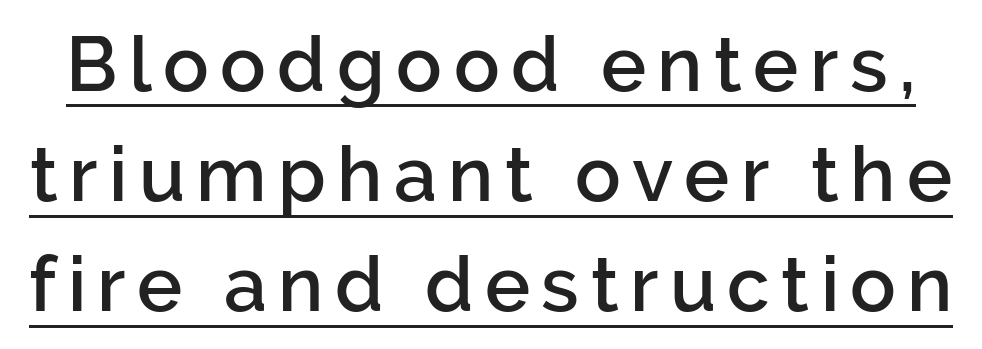
Q: Is the text bold? A: Semi-bold.
Q: Is the text italic (slanted)? A: No, it is upright.
Q: Is the typeface a serif or a sans-serif typeface? A: Sans-serif.
Q: Is the text underlined? A: Yes.
Q: Is the spacing between lines tight, normal or loose? A: Normal.
Q: Width (condensed, normal, or wide)? A: Normal.
Q: Stroke contrast? A: Low.
Q: x-height? A: Medium.
Q: Monospaced? A: No.
